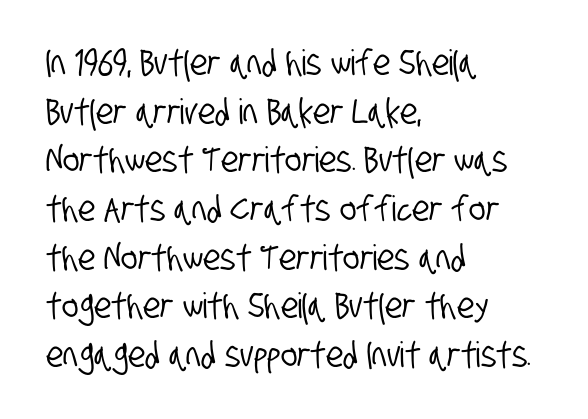
These lines are rendered in a variable-pitch font. Observe the ordinary spacing: letters are neighbours, not strangers. Descender tails drop into unmarked territory. How would I describe the line gaps? Plain and ordinary. The characters display no serif detailing; their extremities are plain. The text block is weighted toward the left margin, trailing off unevenly rightward.
